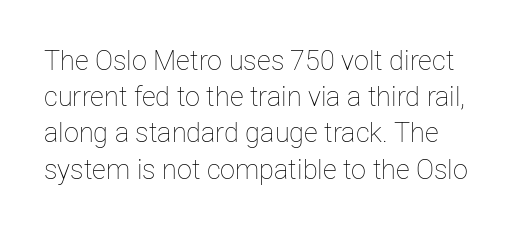
Q: Is the text bold? A: No.
Q: Is the text italic (slanted)? A: No, it is upright.
Q: Is the text underlined? A: No.
Q: How is the paragraph aligned? A: Left-aligned.
Q: Is the spacing between letters normal or unusually wide? A: Normal.
Q: Is the spacing between lines tight, normal or loose? A: Normal.
